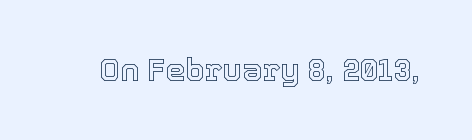
Q: Is the text italic (slanted)? A: No, it is upright.
Q: Is the text underlined? A: No.
Q: Is the spacing between letters normal or unusually wide? A: Normal.
Q: Width (condensed, normal, or wide)? A: Normal.
Q: x-height? A: Medium.
Q: Monospaced? A: No.
